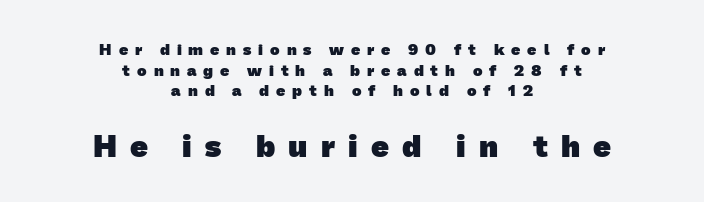
Q: Is the text bold? A: Yes.
Q: Is the typeface a serif or a sans-serif typeface? A: Sans-serif.
Q: Is the text underlined? A: No.
Q: How is the paragraph aligned? A: Centered.
Q: Is the spacing between letters normal or unusually wide? A: Unusually wide.
Q: Is the spacing between lines tight, normal or loose? A: Normal.
Q: Which block of text is set in a larger size, the first (top) or the second (bottom)? A: The second (bottom) one.
Q: Width (condensed, normal, or wide)? A: Normal.
Q: Stroke contrast? A: Low.
Q: x-height? A: Medium.
Q: Monospaced? A: No.
